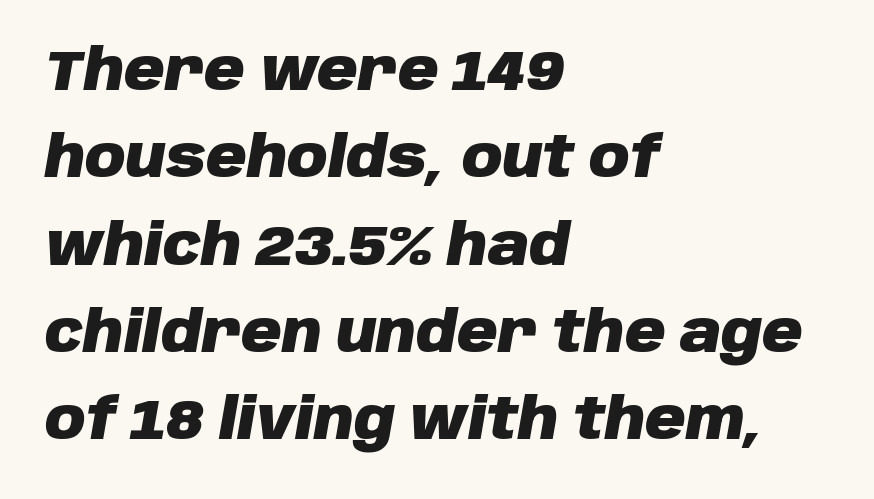
The typesetting leans heavy: a genuine bold. What's the leading like? Ordinary, nothing unusual. Only glyphs here, with clear space below each row. The ragged edge is on the right, which tells us the setting is flush left. No extra tracking has been applied to these lines.
